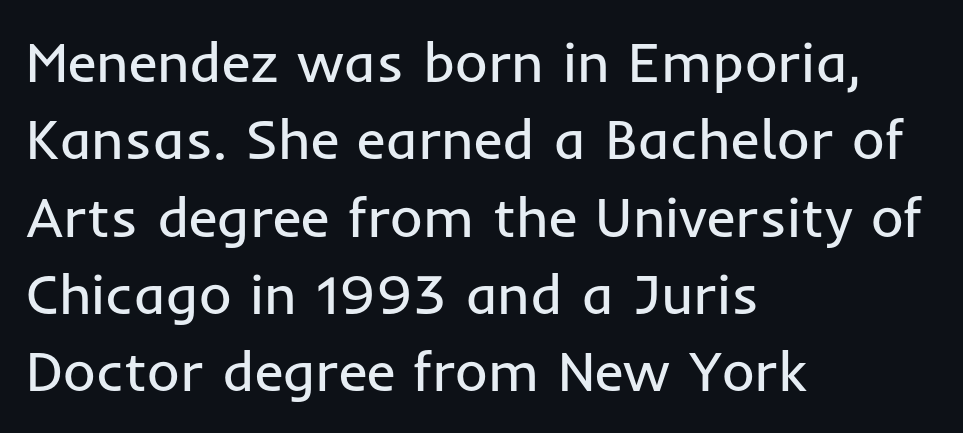
{"serif": "no", "italic": "no", "bold": "no", "weight": "regular", "width": "normal", "stroke_contrast": "low", "x_height": "medium", "monospaced": "no", "underline": "no", "align": "left", "line_spacing": "normal", "line_spacing_ratio": 1.38, "letter_spacing": "normal", "letter_spacing_em": 0.0, "glyph_px": 56}
